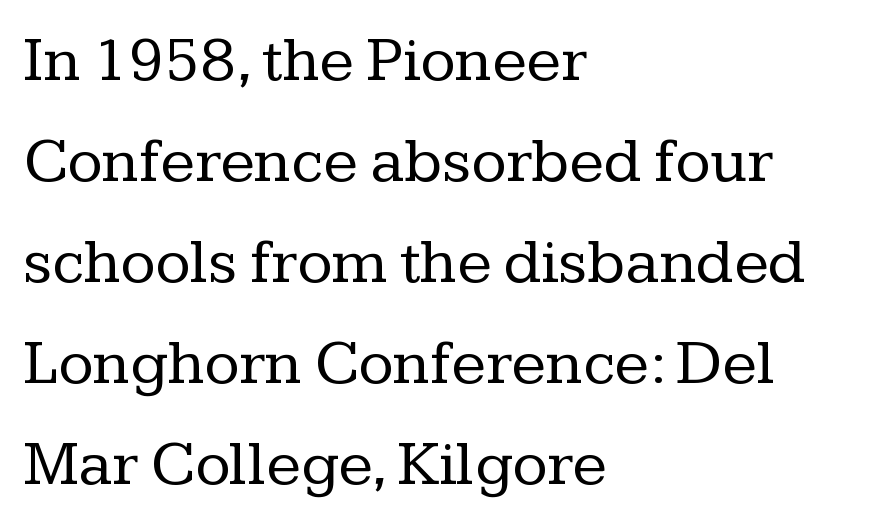
The image shows 64 px regular-weight serif type, upright; set left-aligned, normal line spacing (1.58x), normal letter spacing, not underlined; low stroke contrast and a medium x-height.
